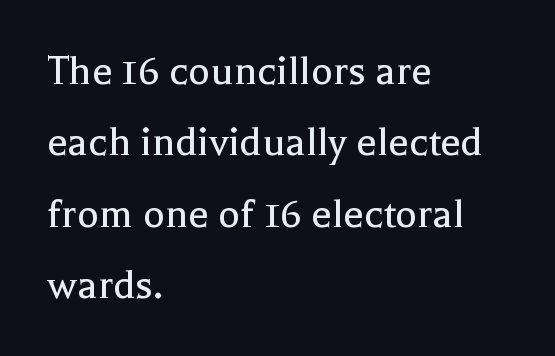
The image shows 46 px regular-weight serif type, upright; set left-aligned, normal line spacing (1.55x), normal letter spacing, not underlined; a medium x-height.
